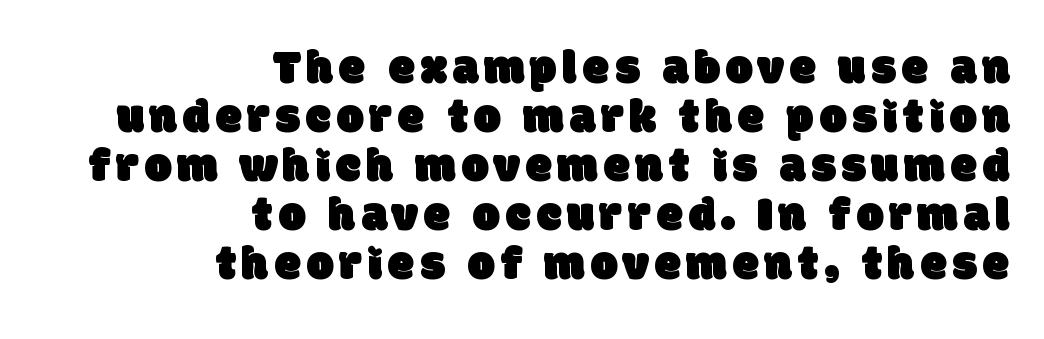
The image shows 48 px sans-serif type; set right-aligned, tight line spacing (1.02x), not underlined; low stroke contrast and a large x-height.
